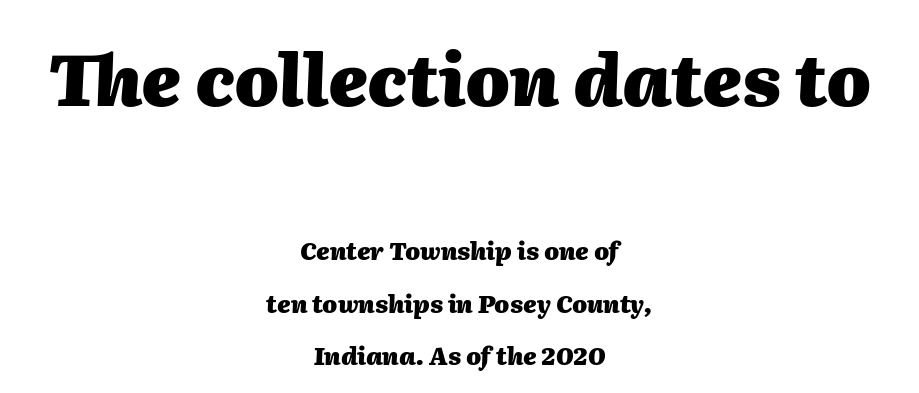
The image shows 71 px heavy type, italic (leaning right); set centered, loose line spacing (2.19x), normal letter spacing, not underlined; the first (top) block is 2.96x larger; medium stroke contrast and a medium x-height.
